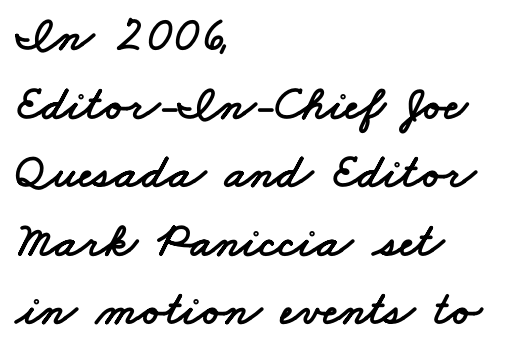
Q: Is the typeface a serif or a sans-serif typeface? A: Sans-serif.
Q: Is the text underlined? A: No.
Q: How is the paragraph aligned? A: Left-aligned.
Q: Is the spacing between letters normal or unusually wide? A: Normal.
Q: Is the spacing between lines tight, normal or loose? A: Normal.
Q: Width (condensed, normal, or wide)? A: Wide.
Q: Stroke contrast? A: Low.
Q: x-height? A: Small.
Q: Monospaced? A: No.
